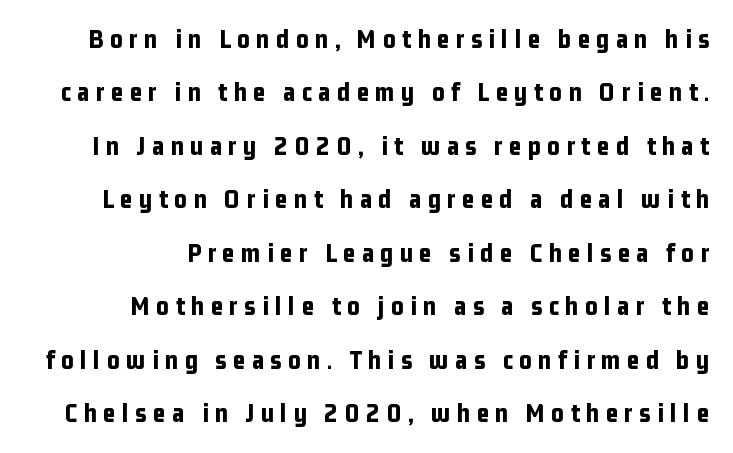
The passage is arranged like a letterhead date or caption credit — flush right. Leading is clearly above the norm, producing a sparse column. What weight is shown? A full bold with thick strokes. The strip under each line holds only bare page. Words appear elongated and porous because spacing is wide.
